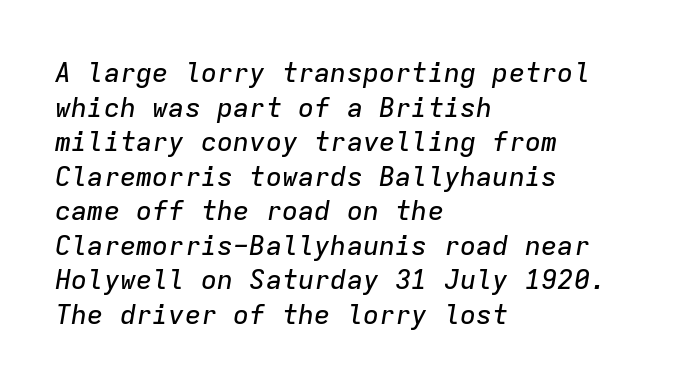
Q: Is the text italic (slanted)? A: Yes, it leans right by about 9 degrees.
Q: Is the text underlined? A: No.
Q: How is the paragraph aligned? A: Left-aligned.
Q: Is the spacing between letters normal or unusually wide? A: Normal.
Q: Is the spacing between lines tight, normal or loose? A: Normal.
